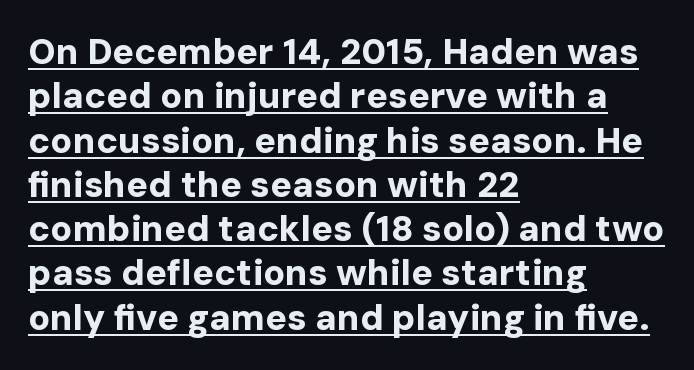
The image shows 36 px bold sans-serif type, upright; set left-aligned, line spacing 1.23x, normal letter spacing, underlined; low stroke contrast and a medium x-height.
